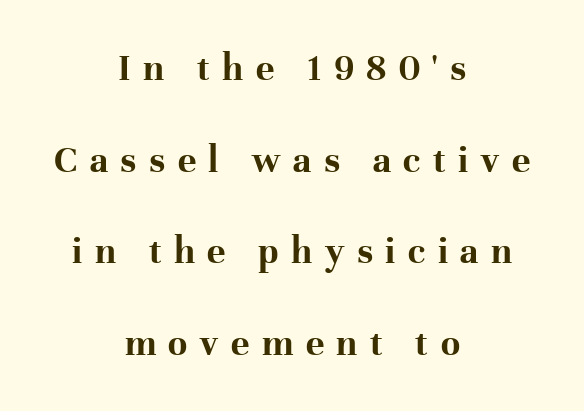
The image shows 39 px bold serif type, upright; set centered, loose line spacing (2.35x), unusually wide letter spacing (+0.32 em), not underlined; high stroke contrast and a medium x-height.
